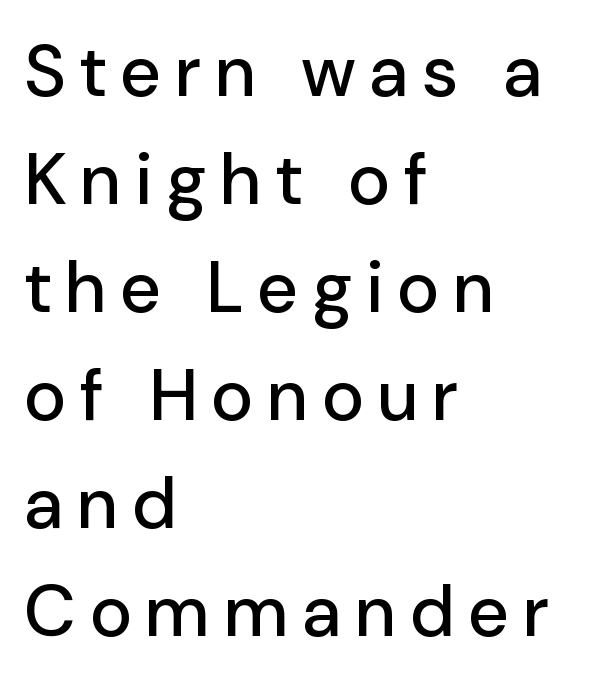
{"serif": "no", "italic": "no", "width": "normal", "stroke_contrast": "low", "x_height": "medium", "monospaced": "no", "underline": "no", "align": "left", "line_spacing": "normal", "line_spacing_ratio": 1.5, "glyph_px": 72}
